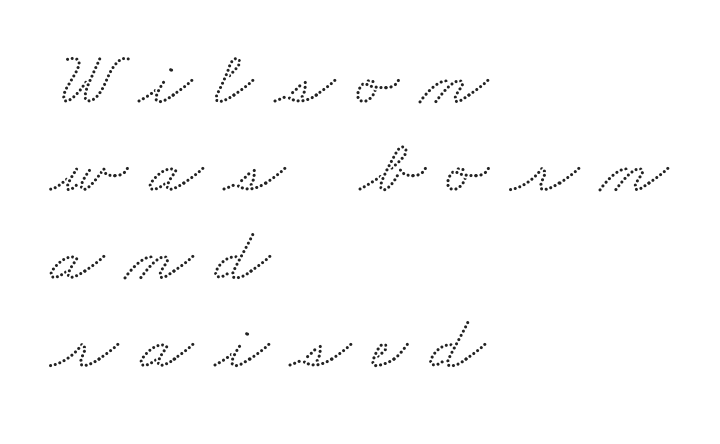
{"serif": "yes", "width": "wide", "stroke_contrast": "medium", "x_height": "small", "monospaced": "no", "underline": "no", "align": "left", "line_spacing": "tight", "line_spacing_ratio": 1.13, "letter_spacing": "wide", "letter_spacing_em": 0.28, "glyph_px": 78}
